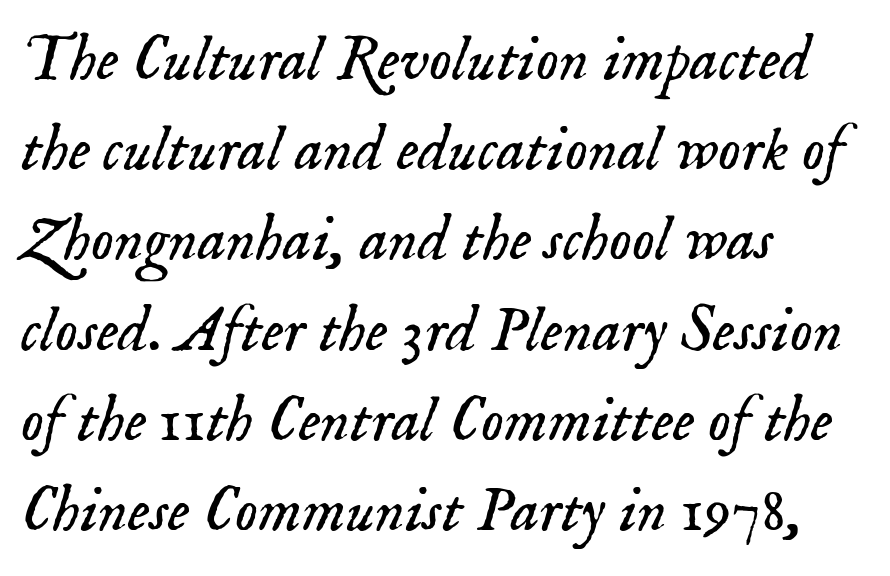
The image shows 64 px light serif type, italic (leaning right); set left-aligned, normal line spacing (1.41x), normal letter spacing, not underlined; low stroke contrast and a small x-height.
